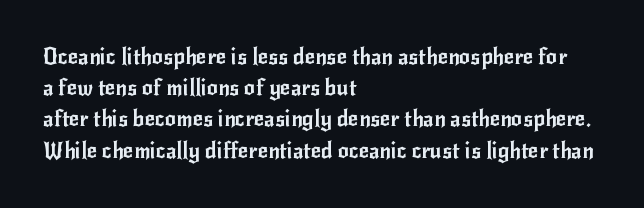
Q: Is the text italic (slanted)? A: No, it is upright.
Q: Is the text underlined? A: No.
Q: How is the paragraph aligned? A: Left-aligned.
Q: Is the spacing between letters normal or unusually wide? A: Normal.
Q: Is the spacing between lines tight, normal or loose? A: Normal.
